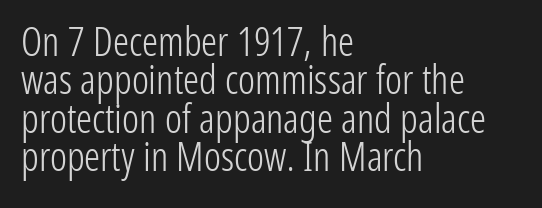
The image shows 40 px light, condensed sans-serif type, upright; set left-aligned, tight line spacing (0.96x), normal letter spacing, not underlined; low stroke contrast and a medium x-height.
